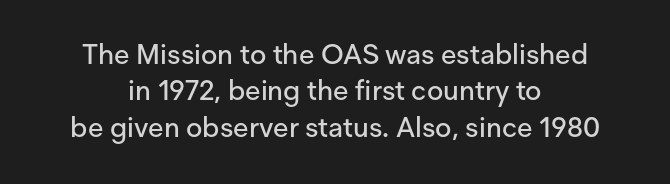
The image shows 28 px sans-serif type, upright; set centered, normal line spacing (1.3x), normal letter spacing, not underlined; low stroke contrast and a medium x-height.
